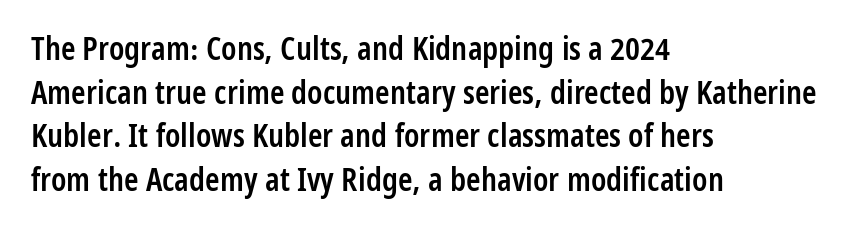
Q: Is the text bold? A: Semi-bold.
Q: Is the text italic (slanted)? A: No, it is upright.
Q: Is the typeface a serif or a sans-serif typeface? A: Sans-serif.
Q: Is the text underlined? A: No.
Q: How is the paragraph aligned? A: Left-aligned.
Q: Is the spacing between letters normal or unusually wide? A: Normal.
Q: Is the spacing between lines tight, normal or loose? A: Normal.
Q: Width (condensed, normal, or wide)? A: Condensed.
Q: Stroke contrast? A: Low.
Q: x-height? A: Medium.
Q: Monospaced? A: No.
